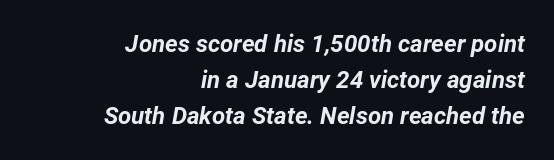
Q: Is the text bold? A: Yes.
Q: Is the text italic (slanted)? A: Yes, it leans right by about 12 degrees.
Q: Is the text underlined? A: No.
Q: How is the paragraph aligned? A: Right-aligned.
Q: Is the spacing between letters normal or unusually wide? A: Normal.
Q: Is the spacing between lines tight, normal or loose? A: Normal.
